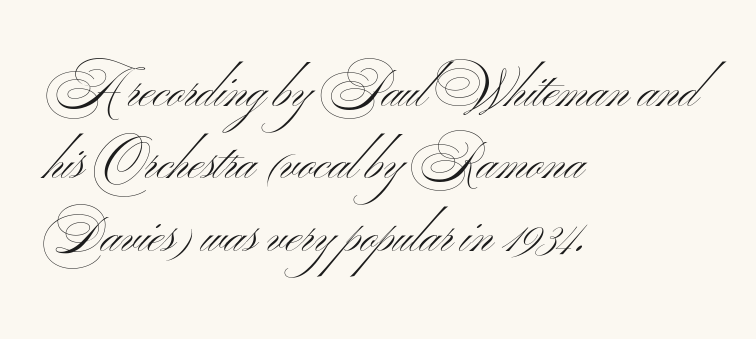
{"serif": "no", "bold": "no", "weight": "light", "width": "wide", "stroke_contrast": "medium", "x_height": "small", "monospaced": "no", "underline": "no", "align": "left", "line_spacing": "normal", "line_spacing_ratio": 1.45, "letter_spacing": "normal", "letter_spacing_em": 0.0, "glyph_px": 50}
